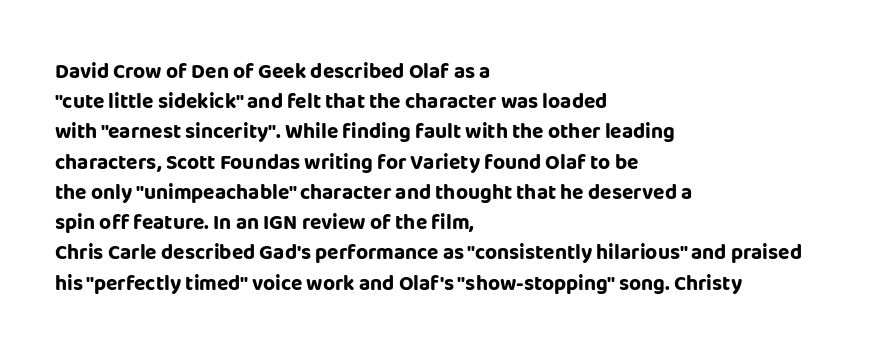
The image shows 21 px bold type, upright; set left-aligned, normal line spacing (1.44x), normal letter spacing, not underlined.
